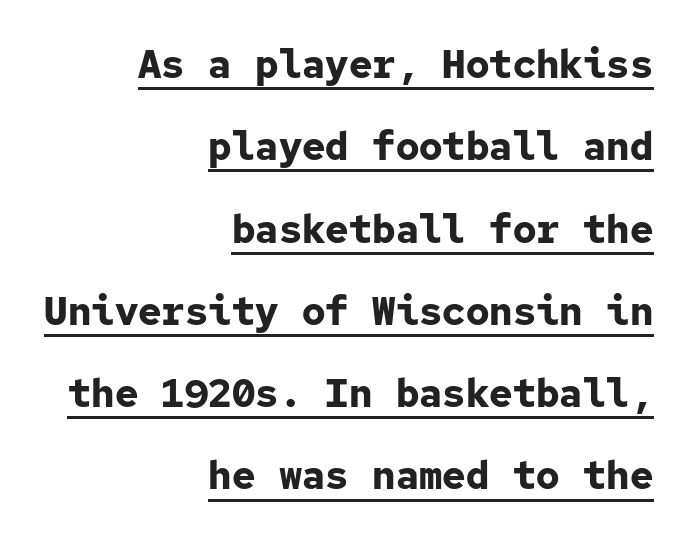
The image shows 39 px bold sans-serif type, upright, monospaced; set right-aligned, loose line spacing (2.11x), normal letter spacing, underlined; low stroke contrast and a medium x-height.
